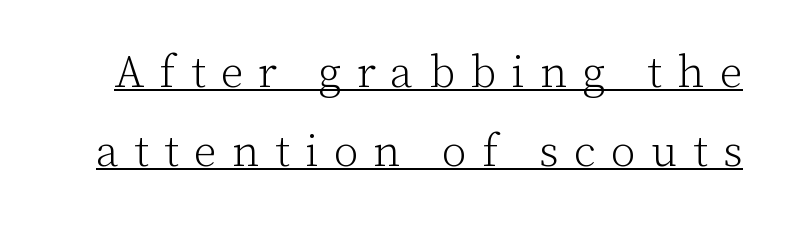
Q: Is the text bold? A: No.
Q: Is the text italic (slanted)? A: No, it is upright.
Q: Is the typeface a serif or a sans-serif typeface? A: Serif.
Q: Is the text underlined? A: Yes.
Q: Is the spacing between letters normal or unusually wide? A: Unusually wide.
Q: Width (condensed, normal, or wide)? A: Normal.
Q: Stroke contrast? A: Low.
Q: x-height? A: Medium.
Q: Monospaced? A: No.
